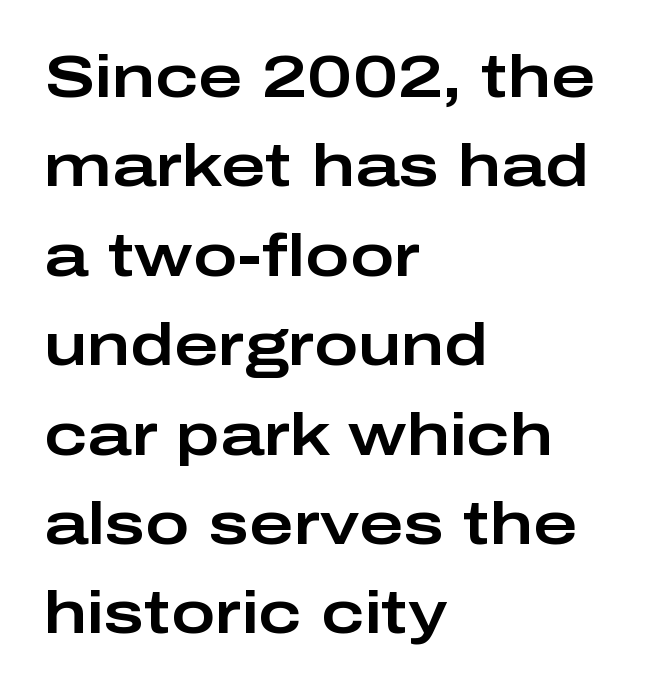
Q: Is the text italic (slanted)? A: No, it is upright.
Q: Is the typeface a serif or a sans-serif typeface? A: Sans-serif.
Q: Is the text underlined? A: No.
Q: How is the paragraph aligned? A: Left-aligned.
Q: Is the spacing between letters normal or unusually wide? A: Normal.
Q: Is the spacing between lines tight, normal or loose? A: Normal.
Q: Width (condensed, normal, or wide)? A: Wide.
Q: Stroke contrast? A: Low.
Q: x-height? A: Medium.
Q: Monospaced? A: No.
